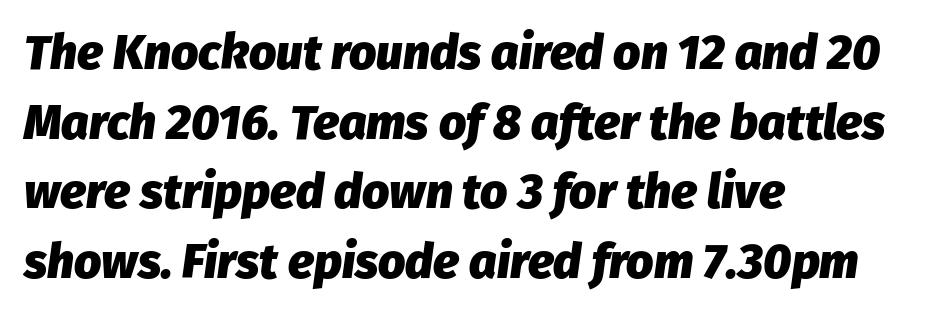
{"italic": "yes", "lean": "right", "slant_degrees": 8, "bold": "yes", "weight": "heavy", "width": "normal", "stroke_contrast": "low", "x_height": "medium", "monospaced": "no", "underline": "no", "align": "left", "line_spacing": "normal", "line_spacing_ratio": 1.45, "letter_spacing": "normal", "letter_spacing_em": 0.0, "glyph_px": 48}
